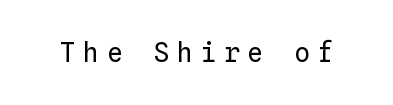
Glyph-to-glyph distance is far greater than everyday printed text. Nothing heavy about these letters — not bold at all. The gap between lines stays unmarked. The type sits square on the baseline with zero lean.
